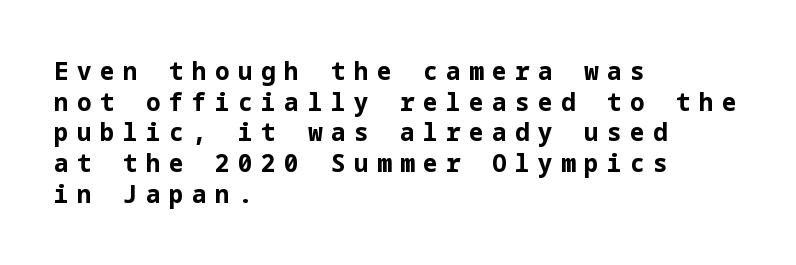
{"italic": "no", "bold": "yes", "underline": "no", "align": "left", "line_spacing": "normal", "line_spacing_ratio": 1.28, "letter_spacing": "wide", "letter_spacing_em": 0.36, "glyph_px": 24}
